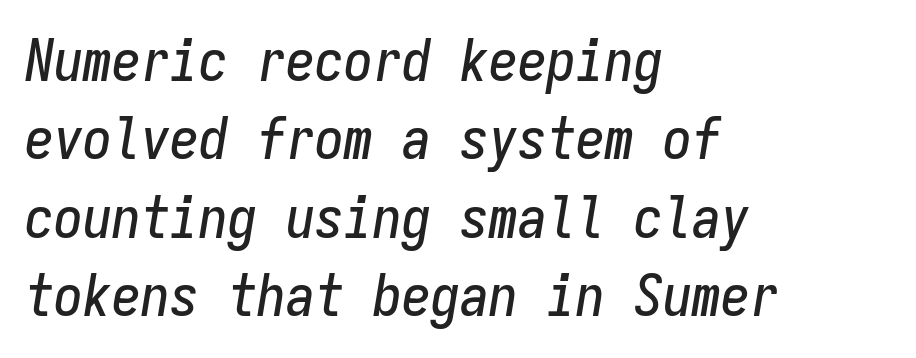
Q: Is the text italic (slanted)? A: Yes, it leans right by about 9 degrees.
Q: Is the text underlined? A: No.
Q: How is the paragraph aligned? A: Left-aligned.
Q: Is the spacing between letters normal or unusually wide? A: Normal.
Q: Is the spacing between lines tight, normal or loose? A: Normal.
Q: Width (condensed, normal, or wide)? A: Condensed.
Q: Stroke contrast? A: Low.
Q: x-height? A: Medium.
Q: Monospaced? A: Yes.
